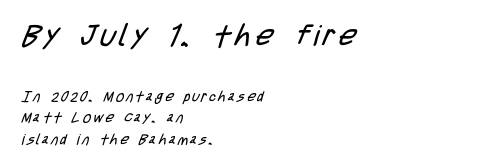
Letterform terminals end flat and unadorned throughout the passage. You could not count columns in this text — the font is proportionally spaced. The cut favours lightness, reaching ordinary text weight at its darkest. Look at the glyph heights: the upper group is clearly the bigger setting. This block has exactly the height ordinary leading produces.
